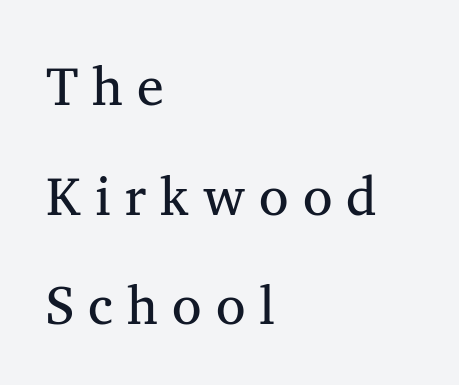
A typesetter would call this proportional, since set widths differ per character. Observe the wide spacing: letters keep a clear distance from each other. Vertical strokes here are truly vertical. The characters are drawn with everyday or finer stroke widths.
